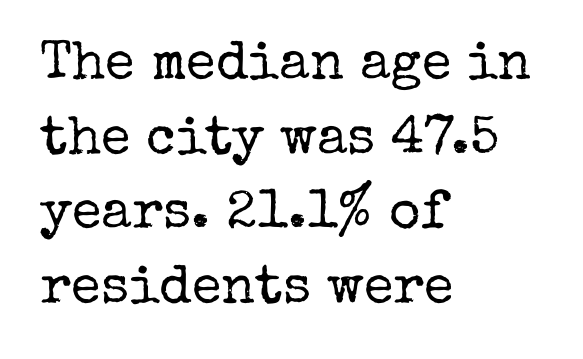
The image shows 54 px regular-weight serif type, upright; set left-aligned, normal line spacing (1.38x), normal letter spacing, not underlined; low stroke contrast and a medium x-height.
